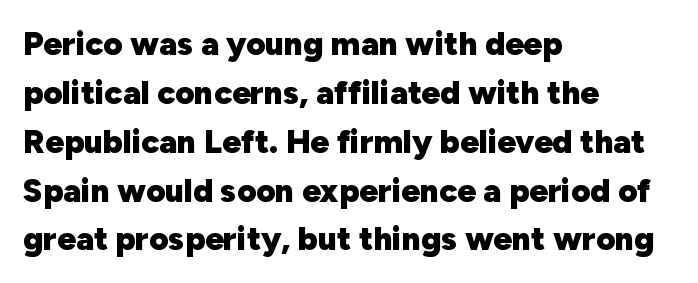
The image shows 33 px heavy sans-serif type, upright; set left-aligned, normal line spacing (1.48x), normal letter spacing, not underlined; low stroke contrast and a medium x-height.
